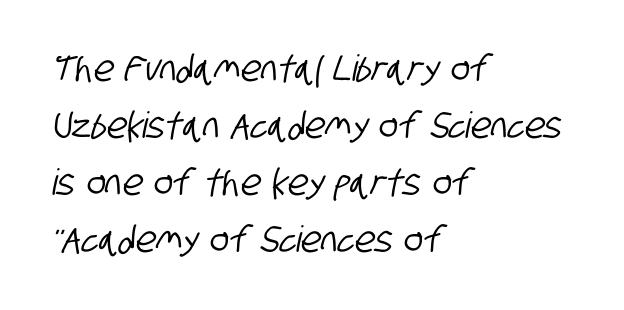
Q: Is the typeface a serif or a sans-serif typeface? A: Sans-serif.
Q: Is the text underlined? A: No.
Q: How is the paragraph aligned? A: Left-aligned.
Q: Is the spacing between letters normal or unusually wide? A: Normal.
Q: Is the spacing between lines tight, normal or loose? A: Normal.
Q: Width (condensed, normal, or wide)? A: Condensed.
Q: Stroke contrast? A: Low.
Q: x-height? A: Large.
Q: Monospaced? A: No.
